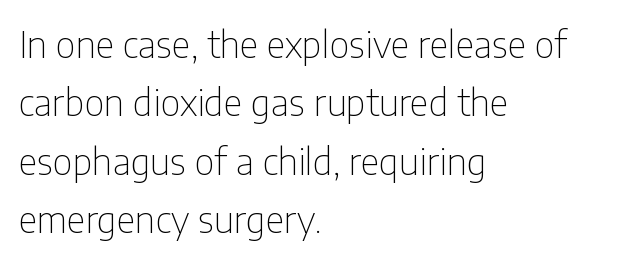
Classification — sans serif. Summary of vertical rhythm: regular, with standard interline spacing. Varying glyph widths throughout — classic text-font behaviour. Words appear dense and cohesive because spacing is normal. A roman cut, with each character standing at attention. This is not heavy type; no bold has been used.
